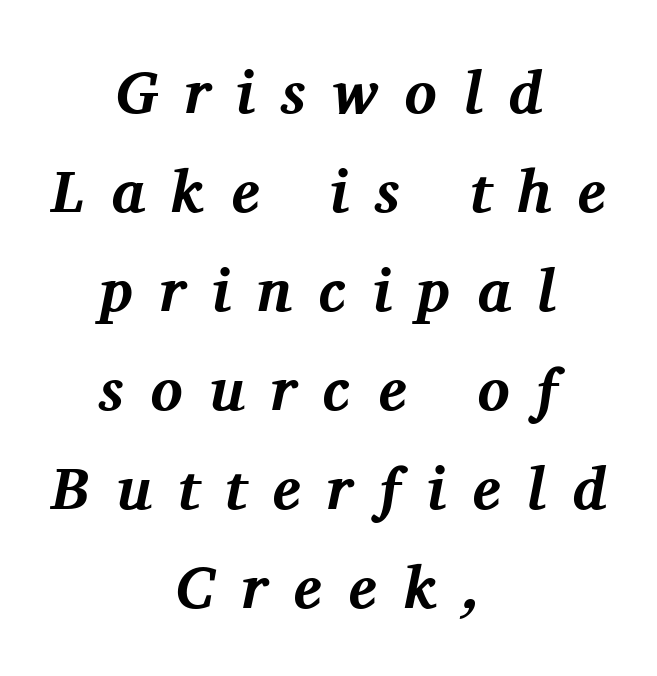
The image shows 60 px bold serif type, italic (leaning right); set centered, normal line spacing (1.65x), unusually wide letter spacing (+0.44 em), not underlined; medium stroke contrast and a medium x-height.
